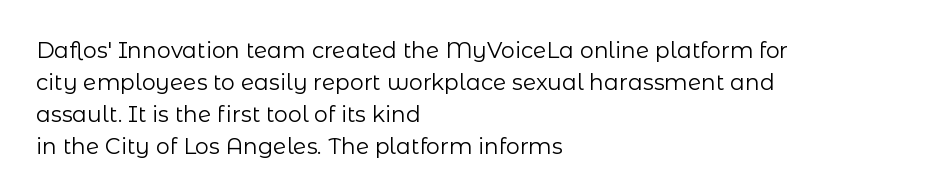
The image shows 22 px text type, upright; set left-aligned, normal line spacing (1.45x), normal letter spacing, not underlined.
